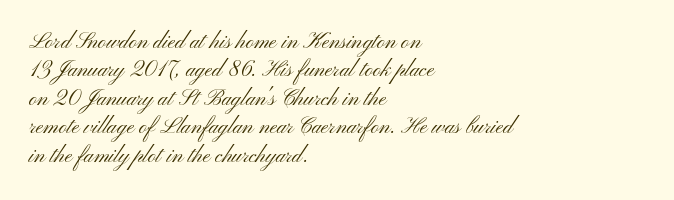
Rule under the text: the space is simply empty. Honestly, the letter spacing is just normal — you wouldn't notice it. The strokes are not fattened; the text isn't bold. Layout note: lines flush left. The designer left line spacing at the default.
